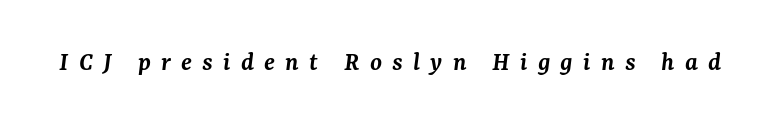
Stroke thickness is moderately raised; the sample reads as semibold. When letters slant like this, we call the style italic. The letterforms stand isolated, each surrounded by extra space. Underline: absent.
